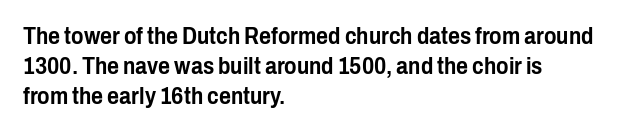
The ragged edge is on the right, which tells us the setting is flush left. What's the leading like? Ordinary, nothing unusual. Posture: straight, roman, zero tilt. The face used here is rendered with its standard letterfit. Letters rest on an invisible, unmarked baseline.
